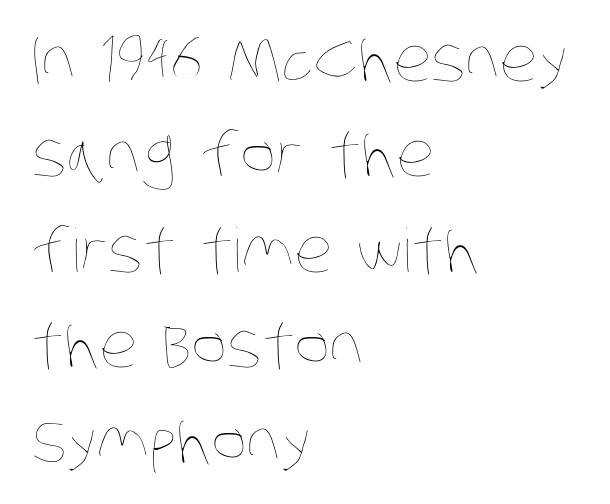
The image shows 60 px thin, condensed type; set left-aligned, normal line spacing (1.59x), normal letter spacing, not underlined; low stroke contrast and a large x-height.
